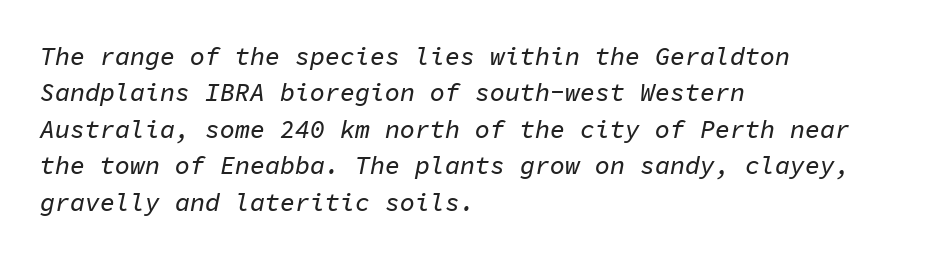
The letters are slanted; this is an italic face. These lines stack with their left ends in a neat column. Underline: absent. Compared with typical paragraphs, the rows here are spaced about the same.
